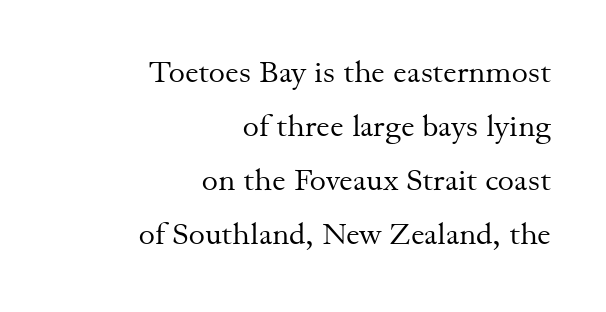
The image shows 31 px regular-weight serif type, upright; set right-aligned, line spacing 1.74x, normal letter spacing, not underlined; medium stroke contrast and a small x-height.
